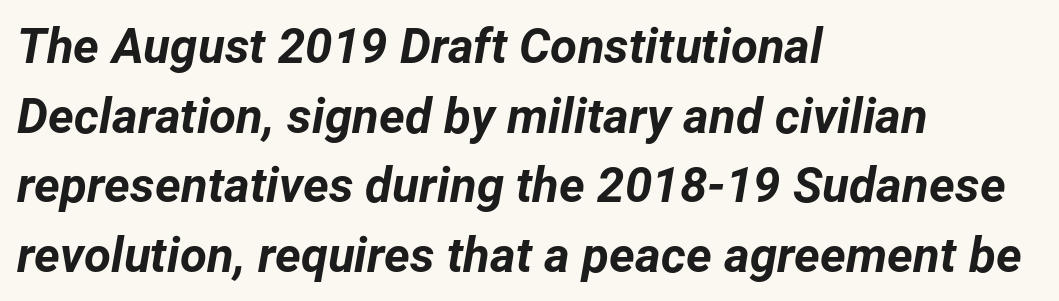
Q: Is the text bold? A: Yes.
Q: Is the text italic (slanted)? A: Yes, it leans right by about 12 degrees.
Q: Is the text underlined? A: No.
Q: How is the paragraph aligned? A: Left-aligned.
Q: Is the spacing between letters normal or unusually wide? A: Normal.
Q: Is the spacing between lines tight, normal or loose? A: Normal.
Q: Width (condensed, normal, or wide)? A: Normal.
Q: Stroke contrast? A: Low.
Q: x-height? A: Medium.
Q: Monospaced? A: No.
